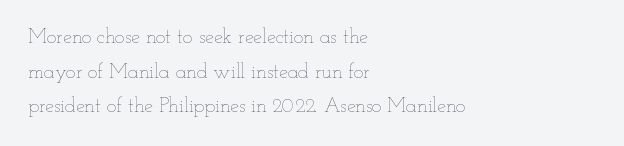
Notice how the stems are strictly vertical — no italics here. The letterforms sit at book weight or below. Layout note: lines flush left. Nobody drew a line under any word here. The rendering keeps characters at their native spacing.
